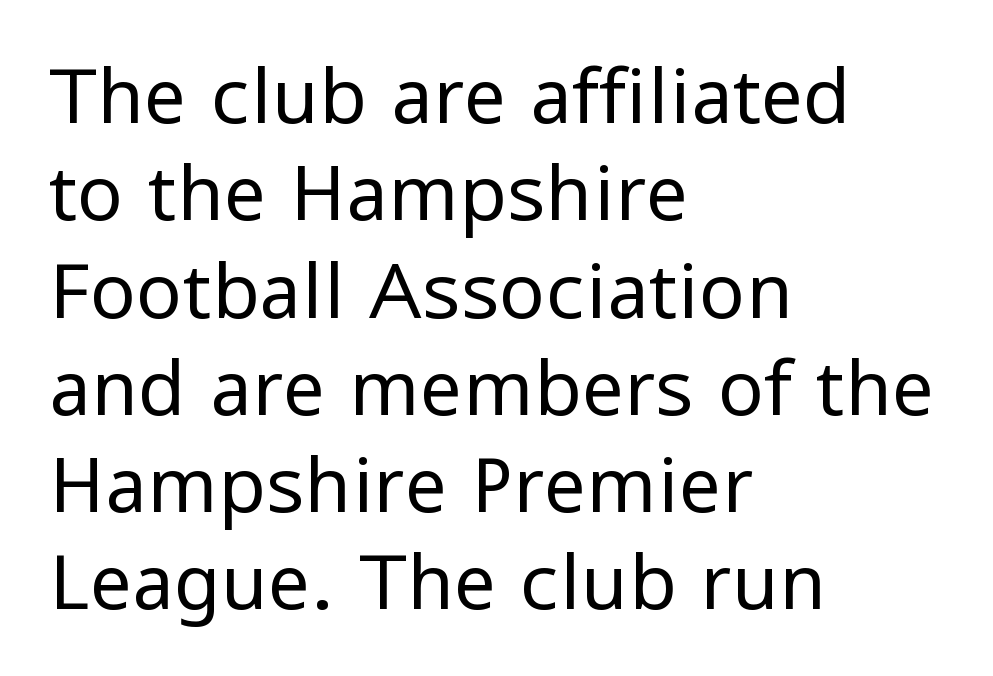
This rendering employs a face without finishing strokes, i.e., a sans-serif. The zone under the glyphs is completely vacant. The typesetter chose a ragged-right arrangement here. Stems and bowls with no extra thickness — not bold. The passage shown is typed in a proportional face where columns would drift. A roman cut, with each character standing at attention.
